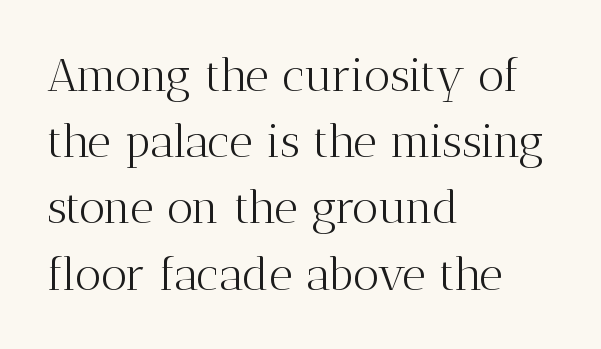
Vertical strokes here are truly vertical. The baseline area is clear. The rendering anchors every line to the left-hand side. These lines are rendered in a variable-pitch font.
